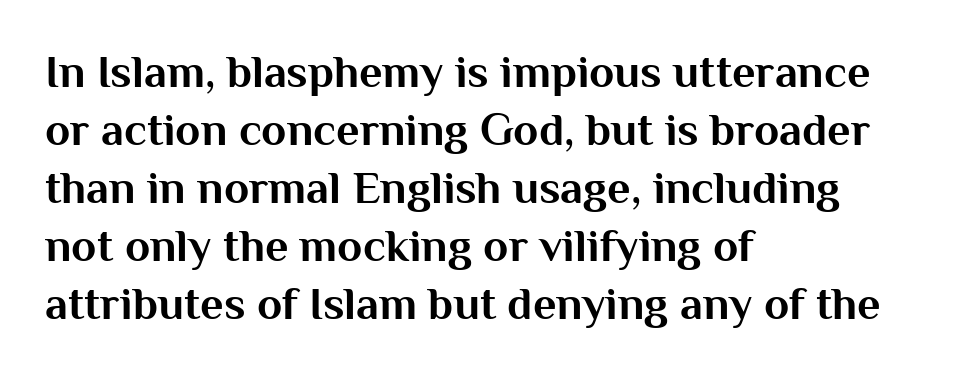
Notice how the passage keeps a crisp vertical edge on the left only. The letters sit at their default tracking, neither squeezed nor spread. Rule under the text: the space is simply empty. Is this a fixed-width face? No — the glyphs have proportional, varying widths.
